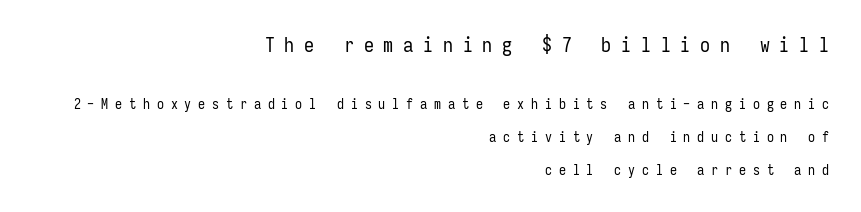
The image shows 20 px text type, upright; set right-aligned, loose line spacing (2.36x), unusually wide letter spacing (+0.49 em), not underlined; the first (top) block is 1.43x larger.
